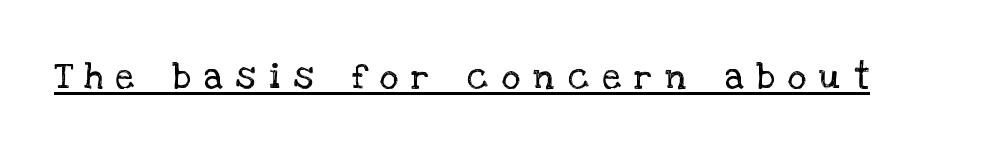
{"serif": "yes", "italic": "no", "bold": "no", "weight": "regular", "width": "normal", "stroke_contrast": "low", "x_height": "large", "monospaced": "no", "underline": "yes", "letter_spacing": "wide", "letter_spacing_em": 0.38, "glyph_px": 36}
